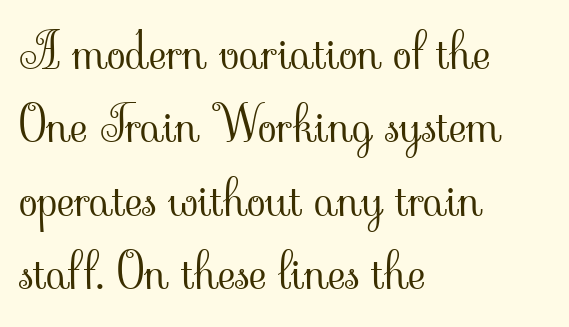
The image shows 49 px light serif type, upright; set left-aligned, normal line spacing (1.5x), normal letter spacing, not underlined; low stroke contrast and a small x-height.
